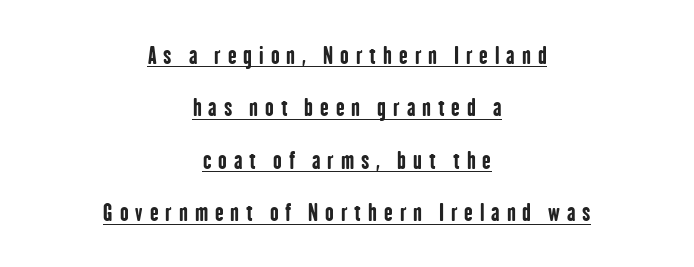
Q: Is the text bold? A: Yes.
Q: Is the text italic (slanted)? A: No, it is upright.
Q: Is the text underlined? A: Yes.
Q: How is the paragraph aligned? A: Centered.
Q: Is the spacing between letters normal or unusually wide? A: Unusually wide.
Q: Is the spacing between lines tight, normal or loose? A: Loose.
